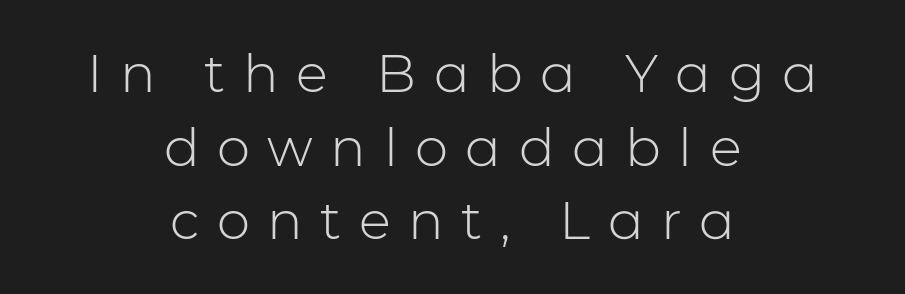
The image shows 53 px light sans-serif type, upright; set centered, normal line spacing (1.39x), unusually wide letter spacing (+0.33 em), not underlined; low stroke contrast and a medium x-height.
